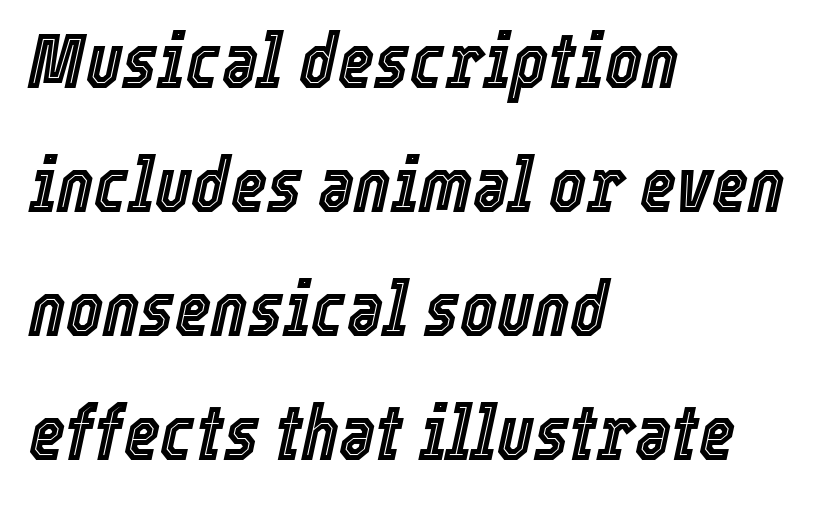
Q: Is the text italic (slanted)? A: Yes, it leans right by about 12 degrees.
Q: Is the text underlined? A: No.
Q: How is the paragraph aligned? A: Left-aligned.
Q: Is the spacing between letters normal or unusually wide? A: Normal.
Q: Is the spacing between lines tight, normal or loose? A: Normal.
Q: Width (condensed, normal, or wide)? A: Condensed.
Q: x-height? A: Medium.
Q: Monospaced? A: No.
